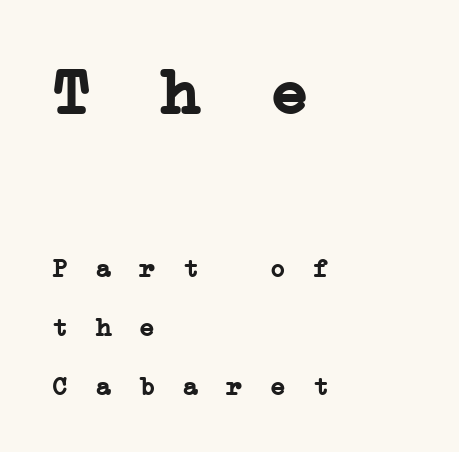
The image shows 65 px semibold, wide serif type, monospaced; set left-aligned, loose line spacing (2.27x), unusually wide letter spacing (+0.47 em), not underlined; the first (top) block is 2.5x larger; low stroke contrast and a medium x-height.
